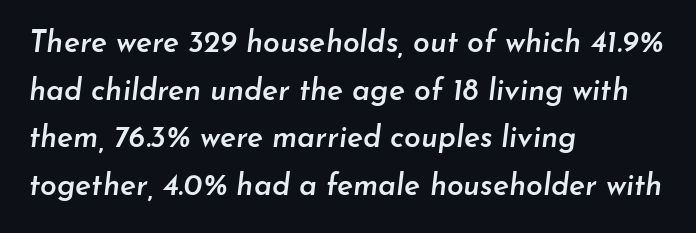
The image shows 30 px semibold type, italic (leaning right); set left-aligned, normal line spacing (1.59x), normal letter spacing, not underlined; low stroke contrast and a small x-height.
